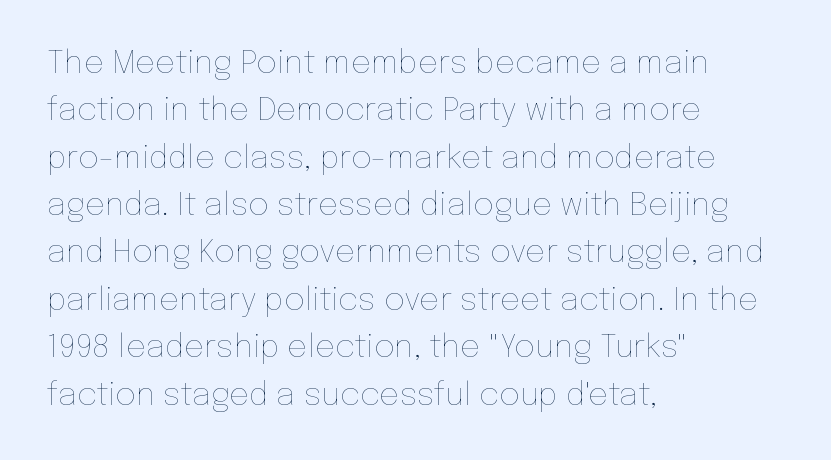
The image shows 32 px thin type, upright; set left-aligned, normal line spacing (1.48x), normal letter spacing, not underlined; low stroke contrast and a medium x-height.
